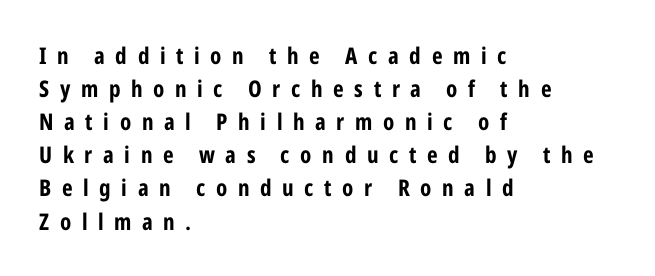
The ragged edge is on the right, which tells us the setting is flush left. In terms of leading, this rendering sits right in the middle. Every character sits straight up, as roman type does. The line texture is sparse and dotted thanks to wide tracking. The letters are bold, with thick, heavy strokes. Bare-footed words on every line.
